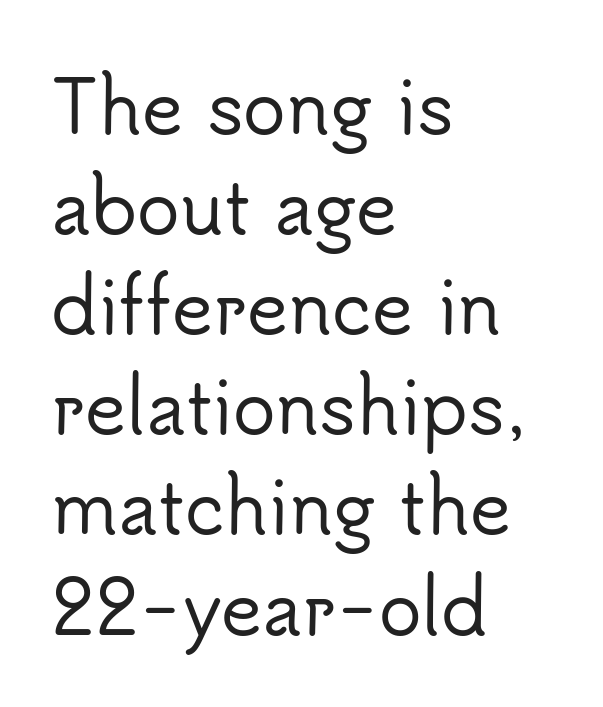
A sans-serif font was chosen for this passage. Italic: no, the glyphs are upright roman. The rendering keeps characters at their native spacing. Words float on clear page, feet unadorned.
